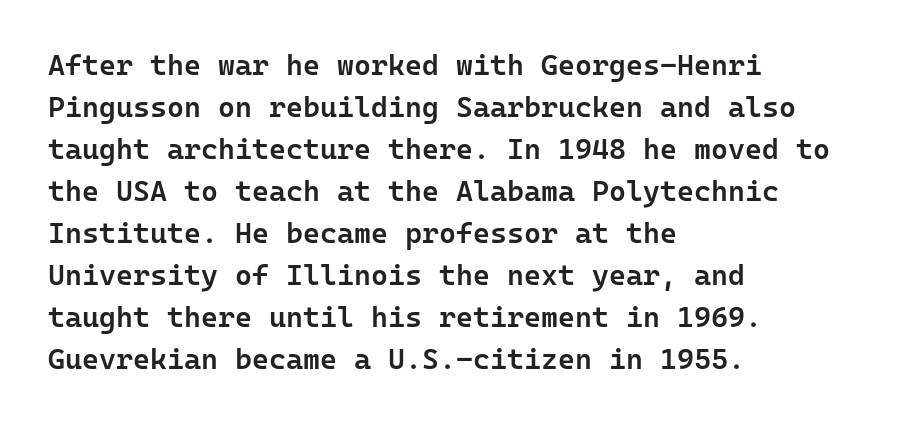
The image shows 29 px semibold sans-serif type, upright, monospaced; set left-aligned, normal line spacing (1.45x), normal letter spacing, not underlined; low stroke contrast and a medium x-height.
